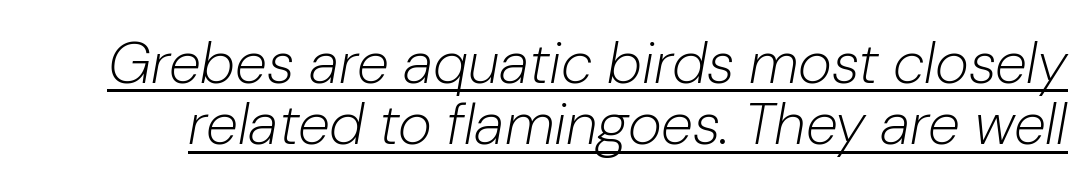
{"italic": "yes", "lean": "right", "slant_degrees": 10, "bold": "no", "weight": "light", "width": "normal", "stroke_contrast": "low", "x_height": "medium", "monospaced": "no", "underline": "yes", "line_spacing": "tight", "line_spacing_ratio": 1.06, "letter_spacing": "normal", "letter_spacing_em": 0.0, "glyph_px": 58}
